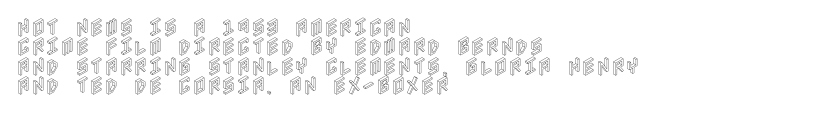
The image shows 20 px text type, upright; set left-aligned, tight line spacing (0.97x), normal letter spacing, not underlined.
